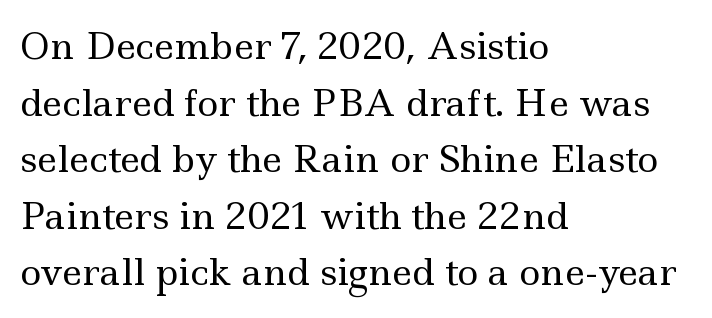
A student would call this left alignment; a typographer would say flush left, rag right. In terms of letterform style, serifs are clearly present. This rendering leaves character spacing at its baseline value. No letter is thick-stroked: the sample isn't bold. Unlike italic type, these characters show no tilt at all.
